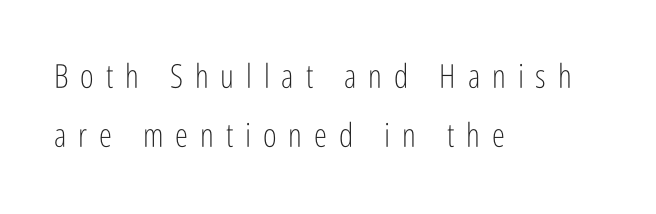
A student would call this left alignment; a typographer would say flush left, rag right. The passage shown is typed in a proportional face where columns would drift. Quick note: underline off. Summary of weight: not heavy and not bold. Regarding serifs, this sample does without them. The passage shown has open, widely tracked lettering throughout.
